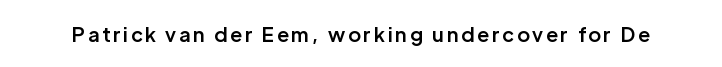
Q: Is the text bold? A: Semi-bold.
Q: Is the text italic (slanted)? A: No, it is upright.
Q: Is the text underlined? A: No.
